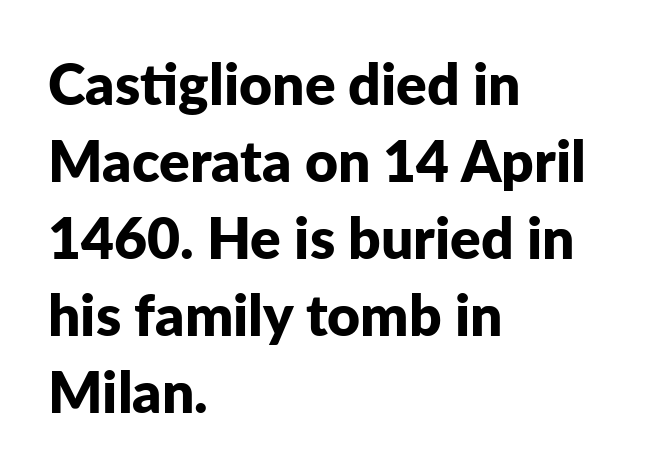
These lines stack with their left ends in a neat column. Is this a fixed-width face? No — the glyphs have proportional, varying widths. On the weight axis this lands at bold, roughly 700. Designer's note — italics off, roman on.
